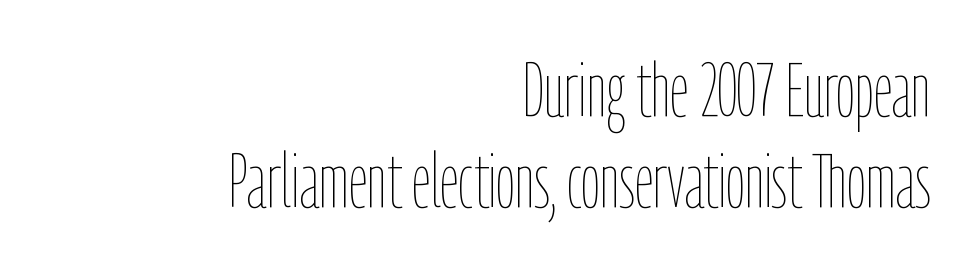
The image shows 75 px thin, condensed type, upright; set right-aligned, line spacing 1.21x, normal letter spacing, not underlined; low stroke contrast and a medium x-height.
